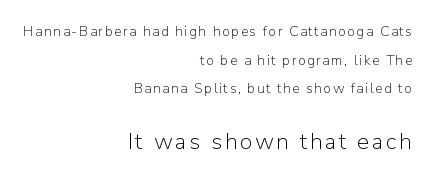
Weight class: somewhere from thin through regular. The second block has been scaled up relative to the first. Descenders hang freely into open space. The lines in this sample share a right terminus and differ only in where they begin.
